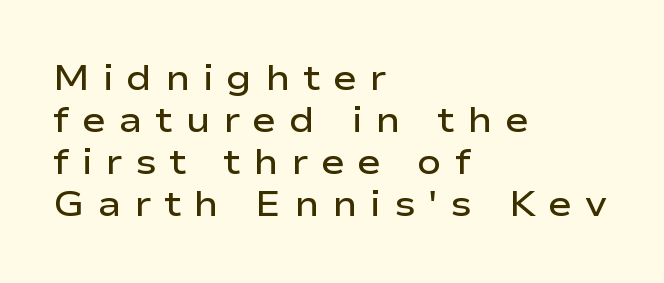
Q: Is the text bold? A: Semi-bold.
Q: Is the text italic (slanted)? A: No, it is upright.
Q: Is the typeface a serif or a sans-serif typeface? A: Sans-serif.
Q: Is the text underlined? A: No.
Q: How is the paragraph aligned? A: Left-aligned.
Q: Is the spacing between letters normal or unusually wide? A: Unusually wide.
Q: Width (condensed, normal, or wide)? A: Wide.
Q: Stroke contrast? A: Low.
Q: x-height? A: Medium.
Q: Monospaced? A: No.
